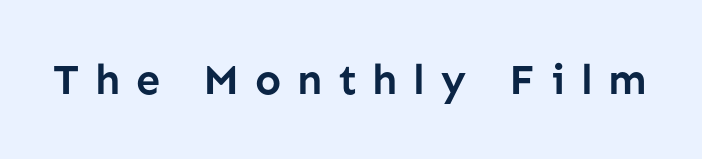
The image shows 43 px semibold sans-serif type, upright; set unusually wide letter spacing (+0.36 em), not underlined; low stroke contrast and a medium x-height.
